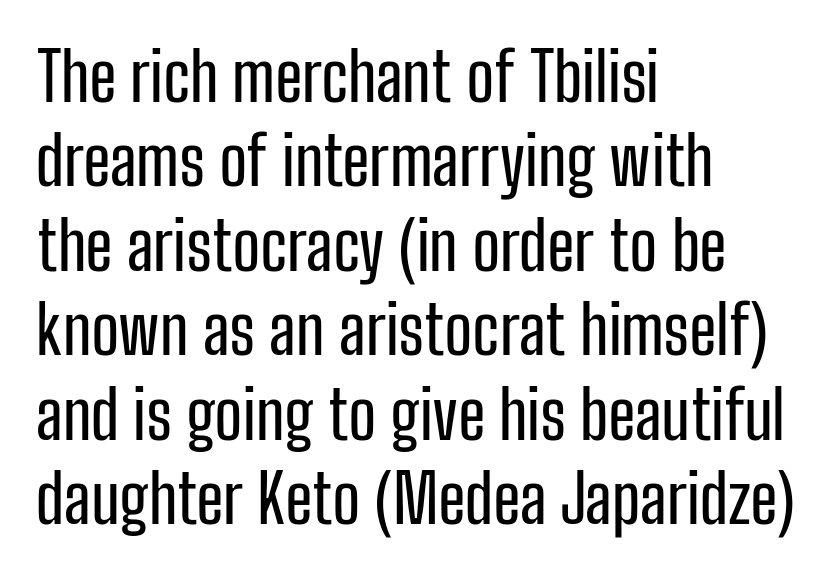
The baseline area is clear. In terms of letterform style, serifs are entirely absent. Line starts are locked; line ends wander. Default kerning and tracking; the words read as compact shapes. The leading is moderate, giving the passage an even texture.
